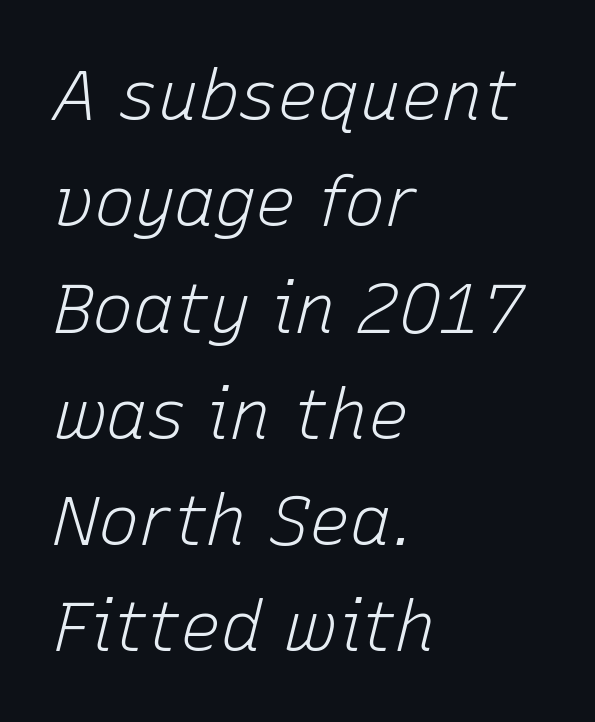
The image shows 69 px light type, italic (leaning right); set left-aligned, normal line spacing (1.54x), normal letter spacing, not underlined; low stroke contrast and a medium x-height.
